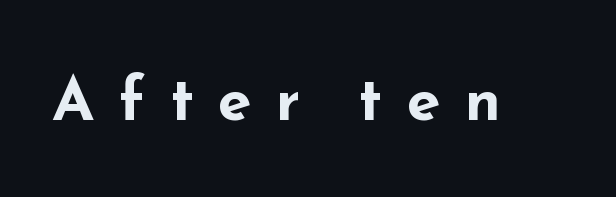
The image shows 61 px bold, wide sans-serif type, upright; set unusually wide letter spacing (+0.4 em), not underlined; low stroke contrast and a small x-height.
